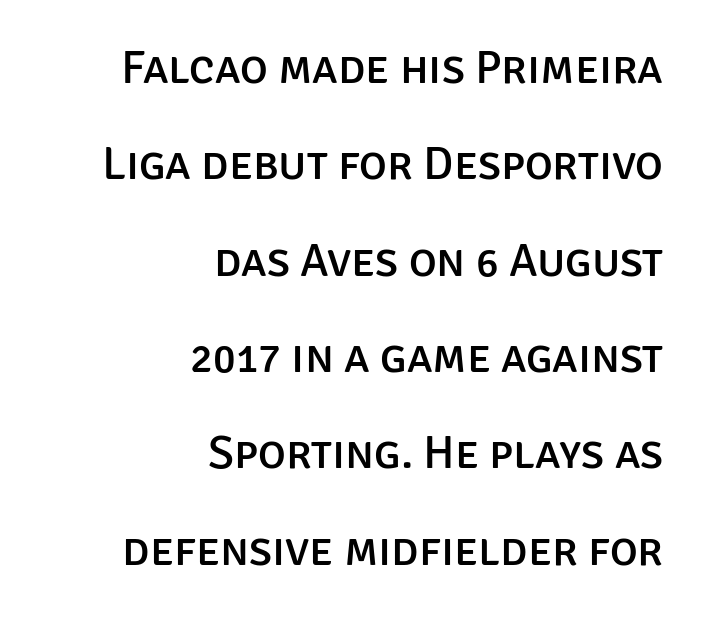
Q: Is the text italic (slanted)? A: No, it is upright.
Q: Is the typeface a serif or a sans-serif typeface? A: Sans-serif.
Q: Is the text underlined? A: No.
Q: How is the paragraph aligned? A: Right-aligned.
Q: Is the spacing between letters normal or unusually wide? A: Normal.
Q: Is the spacing between lines tight, normal or loose? A: Loose.
Q: Width (condensed, normal, or wide)? A: Normal.
Q: Stroke contrast? A: Low.
Q: x-height? A: Large.
Q: Monospaced? A: No.
